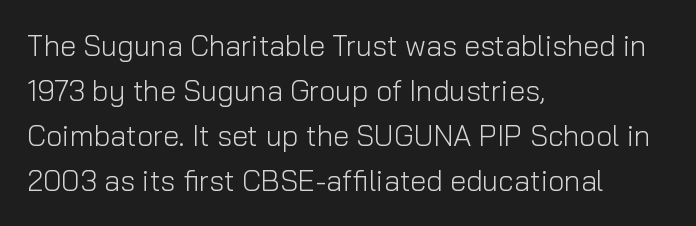
Q: Is the text bold? A: No.
Q: Is the text italic (slanted)? A: No, it is upright.
Q: Is the typeface a serif or a sans-serif typeface? A: Sans-serif.
Q: Is the text underlined? A: No.
Q: How is the paragraph aligned? A: Left-aligned.
Q: Is the spacing between letters normal or unusually wide? A: Normal.
Q: Is the spacing between lines tight, normal or loose? A: Normal.
Q: Width (condensed, normal, or wide)? A: Normal.
Q: Stroke contrast? A: Low.
Q: x-height? A: Medium.
Q: Monospaced? A: No.
